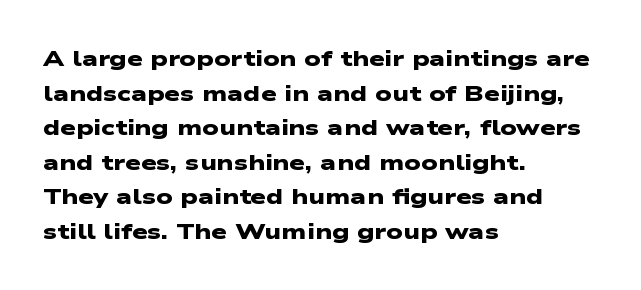
{"bold": "yes", "underline": "no", "align": "left", "line_spacing": "normal", "line_spacing_ratio": 1.57, "letter_spacing": "normal", "letter_spacing_em": 0.0, "glyph_px": 22}
